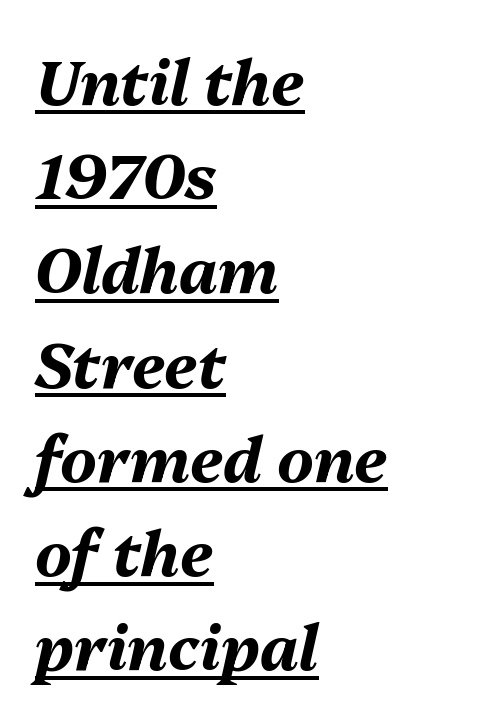
What's the leading like? Ordinary, nothing unusual. This is oblique type, the kind used for emphasis or titles. How are the letters spaced? Ordinarily, with no added tracking. The typesetting leans heavy: a genuine bold. You could not count columns in this text — the font is proportionally spaced.
